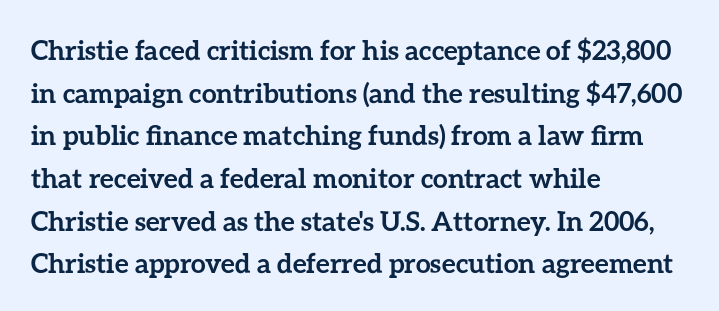
The image shows 27 px bold type, upright; set left-aligned, normal line spacing (1.58x), normal letter spacing, not underlined.
